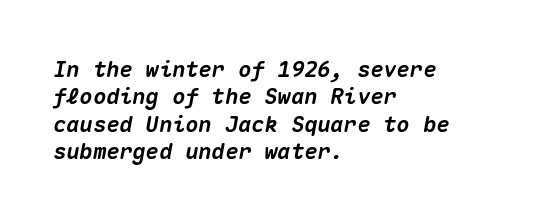
Q: Is the text bold? A: Yes.
Q: Is the text italic (slanted)? A: Yes, it leans right by about 10 degrees.
Q: Is the text underlined? A: No.
Q: How is the paragraph aligned? A: Left-aligned.
Q: Is the spacing between letters normal or unusually wide? A: Normal.
Q: Is the spacing between lines tight, normal or loose? A: Normal.
